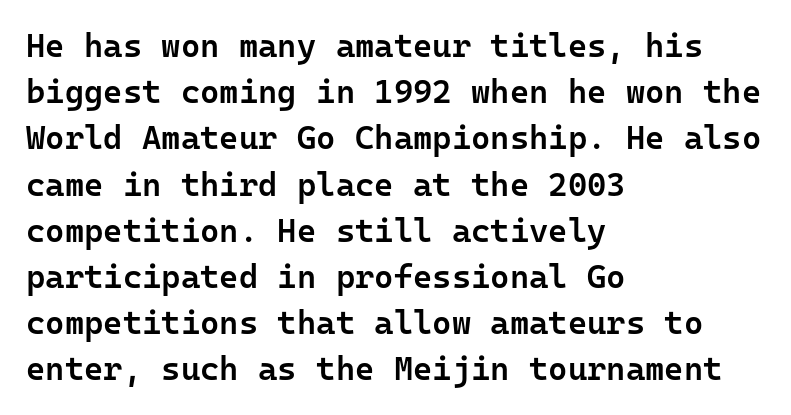
Reading down the column, the eye jumps a familiar distance to each next line. A roman cut, with each character standing at attention. The zone under the glyphs is completely vacant. Inter-character spacing is left at the font's built-in metrics.
